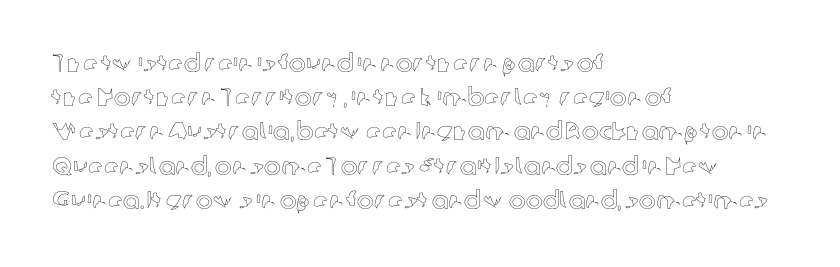
{"italic": "no", "underline": "no", "align": "left", "line_spacing": "normal", "line_spacing_ratio": 1.37, "letter_spacing": "normal", "letter_spacing_em": 0.0, "glyph_px": 25}
